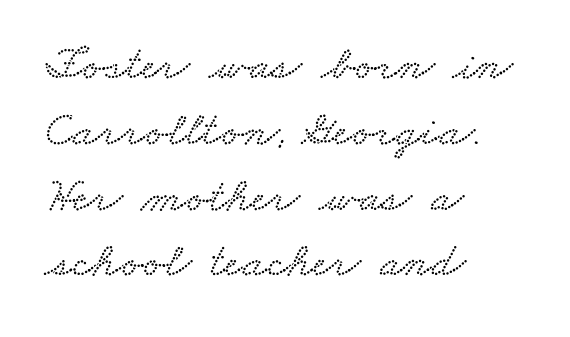
The image shows 48 px wide type; set left-aligned, normal line spacing (1.37x), normal letter spacing, not underlined; low stroke contrast and a small x-height.
